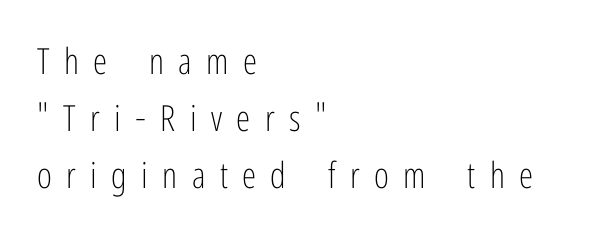
{"serif": "no", "italic": "no", "bold": "no", "weight": "light", "width": "condensed", "stroke_contrast": "low", "x_height": "medium", "monospaced": "no", "underline": "no", "align": "left", "line_spacing": "normal", "line_spacing_ratio": 1.59, "letter_spacing": "wide", "letter_spacing_em": 0.4, "glyph_px": 36}
